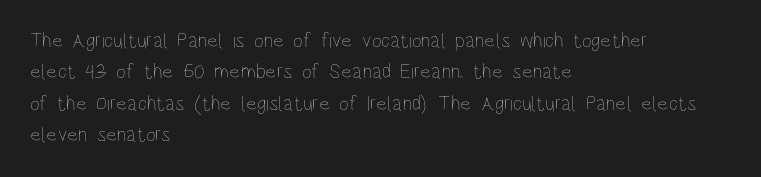
Q: Is the text bold? A: No.
Q: Is the text italic (slanted)? A: No, it is upright.
Q: Is the text underlined? A: No.
Q: How is the paragraph aligned? A: Left-aligned.
Q: Is the spacing between letters normal or unusually wide? A: Normal.
Q: Is the spacing between lines tight, normal or loose? A: Normal.
